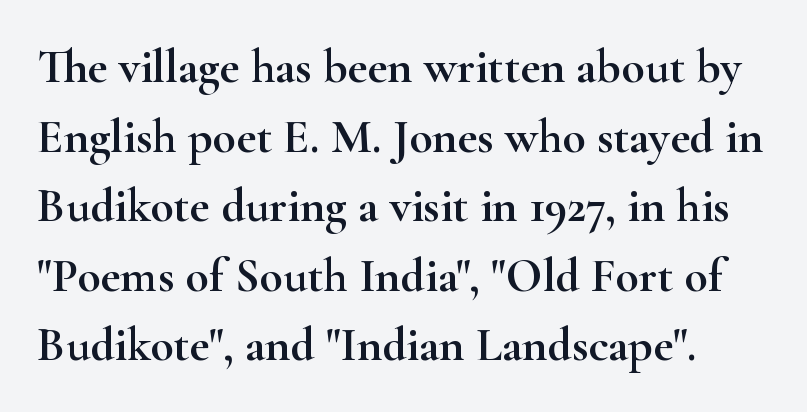
The image shows 48 px wide serif type, upright; set left-aligned, normal line spacing (1.45x), normal letter spacing, not underlined; high stroke contrast and a small x-height.
